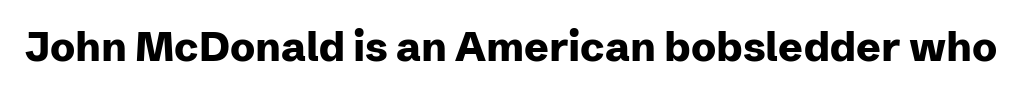
Is this a fixed-width face? No — the glyphs have proportional, varying widths. The type sits square on the baseline with zero lean. Nope, no serifs anywhere on these letters. Observe the ordinary spacing: letters are neighbours, not strangers. The area under the type is left untouched.
